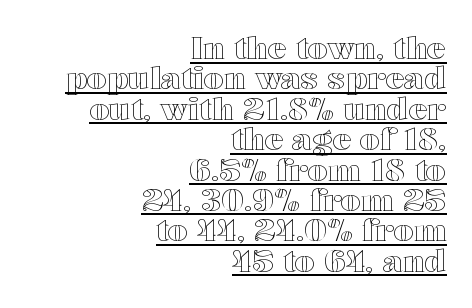
Q: Is the text italic (slanted)? A: No, it is upright.
Q: Is the text underlined? A: Yes.
Q: How is the paragraph aligned? A: Right-aligned.
Q: Is the spacing between letters normal or unusually wide? A: Normal.
Q: Is the spacing between lines tight, normal or loose? A: Tight.
Q: Width (condensed, normal, or wide)? A: Wide.
Q: x-height? A: Medium.
Q: Monospaced? A: No.
